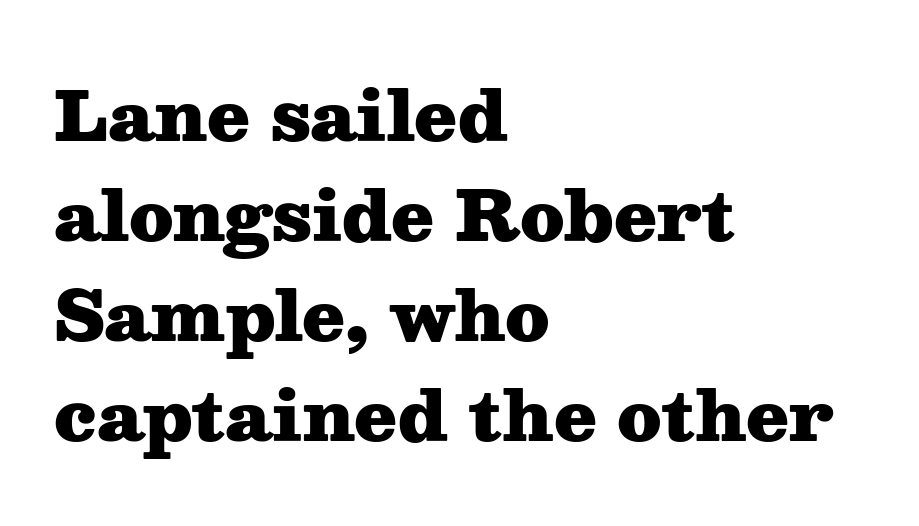
Q: Is the text bold? A: Yes.
Q: Is the text italic (slanted)? A: No, it is upright.
Q: Is the typeface a serif or a sans-serif typeface? A: Serif.
Q: Is the text underlined? A: No.
Q: How is the paragraph aligned? A: Left-aligned.
Q: Is the spacing between letters normal or unusually wide? A: Normal.
Q: Is the spacing between lines tight, normal or loose? A: Normal.
Q: Width (condensed, normal, or wide)? A: Wide.
Q: Stroke contrast? A: Medium.
Q: x-height? A: Medium.
Q: Monospaced? A: No.
